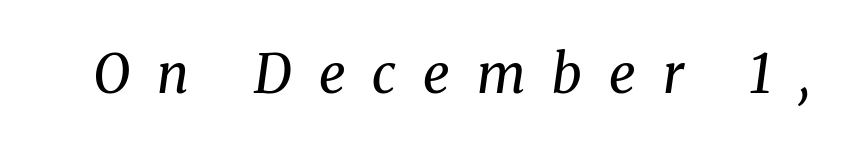
The image shows 54 px regular-weight serif type, italic (leaning right); set unusually wide letter spacing (+0.5 em), not underlined; medium stroke contrast and a medium x-height.
